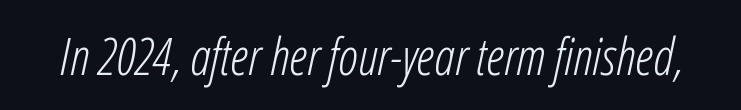
The image shows 51 px light, condensed type, italic (leaning right); set normal letter spacing, not underlined; low stroke contrast and a medium x-height.
